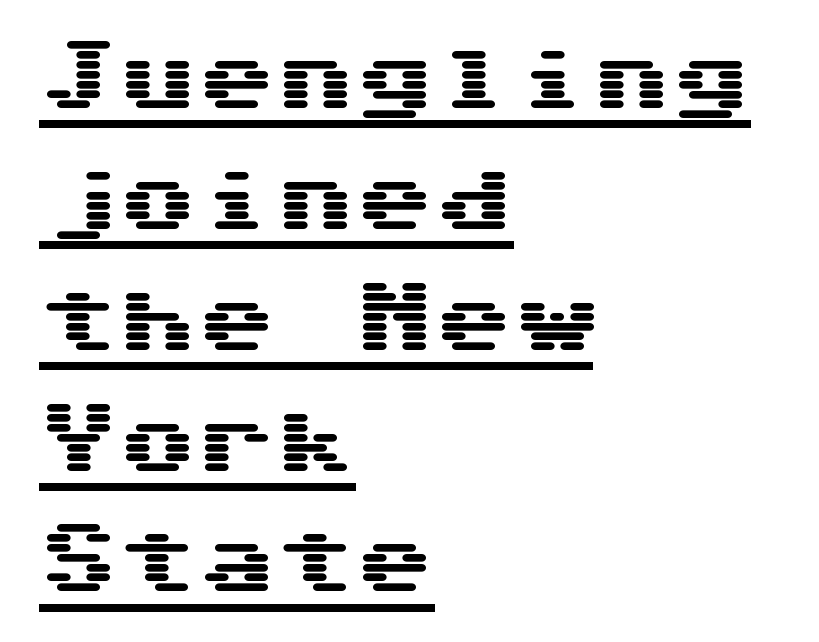
The rendered words wear a rule along their underside. No extra tracking has been applied to these lines. These lines are composed in type without serifs. The leading is moderate, giving the passage an even texture.
